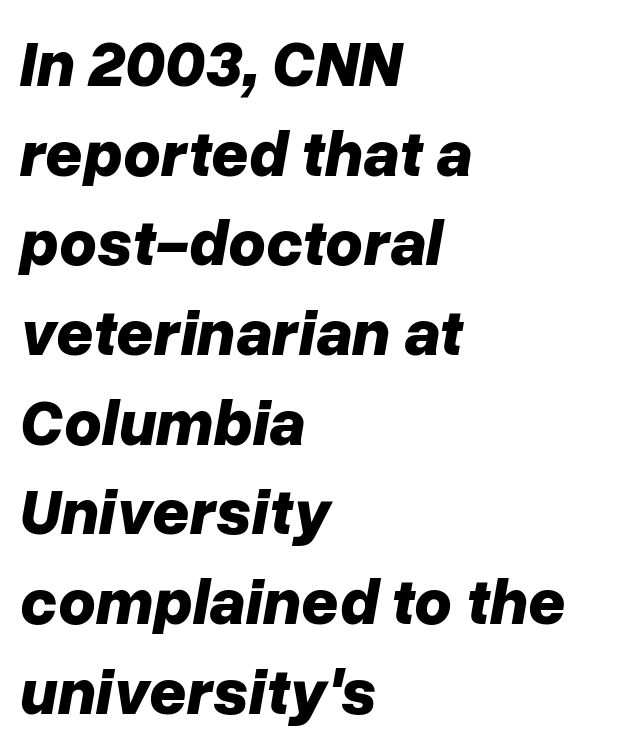
Rows of type keep a routine distance in the vertical direction. The rendering anchors every line to the left-hand side. Short note: letters normally spaced. The characters look thick and weighty, a clear bold. Only glyphs here, with clear space below each row. Think of a printed novel: that variable character pitch is what you see here.
